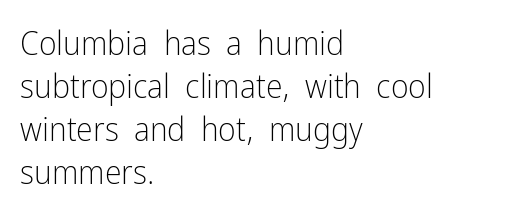
{"serif": "no", "italic": "no", "bold": "no", "weight": "light", "width": "condensed", "stroke_contrast": "low", "x_height": "medium", "monospaced": "no", "underline": "no", "align": "left", "line_spacing": "normal", "line_spacing_ratio": 1.26, "letter_spacing": "normal", "letter_spacing_em": 0.0, "glyph_px": 34}
